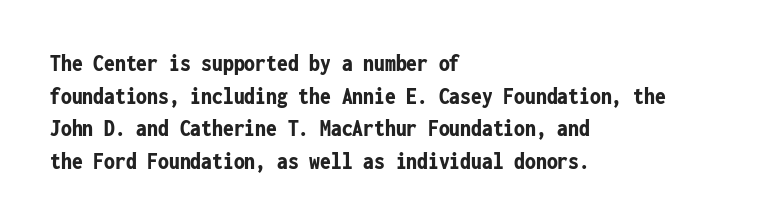
The rendering uses a moderate line-height, typical for paragraphs. The typography opts for an upright posture over an oblique one. Each word holds together tightly as a unit, with standard inter-letter gaps. Left-aligned paragraph, ragged on the right. The sample has been set heavy, in full bold. The string is rendered with underlining switched off.
